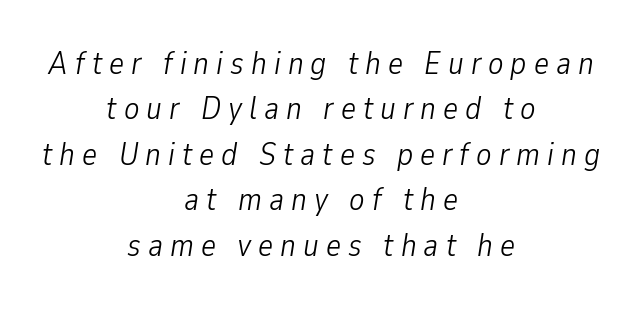
{"italic": "yes", "lean": "right", "slant_degrees": 9, "bold": "no", "weight": "light", "width": "condensed", "stroke_contrast": "low", "x_height": "medium", "monospaced": "no", "underline": "no", "align": "center", "line_spacing": "normal", "line_spacing_ratio": 1.42, "letter_spacing": "wide", "letter_spacing_em": 0.22, "glyph_px": 32}
